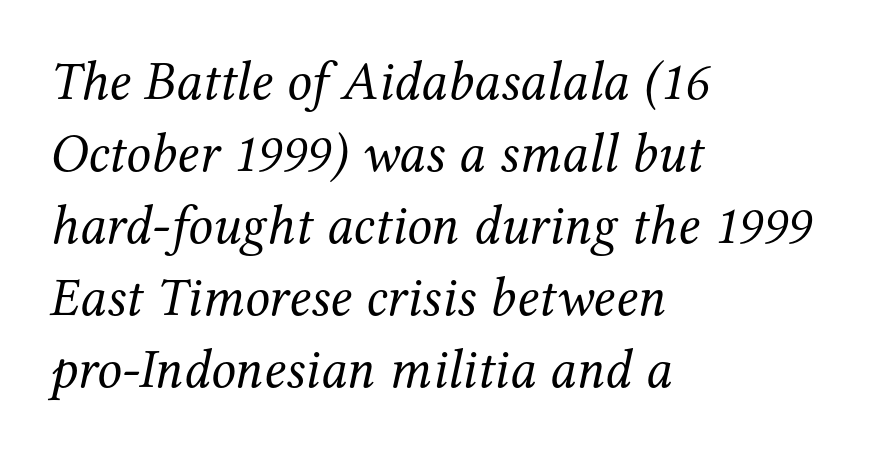
{"serif": "yes", "italic": "yes", "lean": "right", "slant_degrees": 12, "bold": "no", "weight": "regular", "width": "normal", "stroke_contrast": "medium", "x_height": "medium", "monospaced": "no", "underline": "no", "align": "left", "line_spacing": "normal", "line_spacing_ratio": 1.31, "letter_spacing": "normal", "letter_spacing_em": 0.0, "glyph_px": 55}
